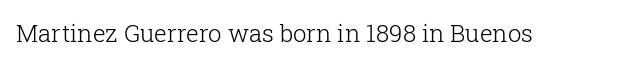
Q: Is the text bold? A: No.
Q: Is the text italic (slanted)? A: No, it is upright.
Q: Is the text underlined? A: No.
Q: Is the spacing between letters normal or unusually wide? A: Normal.
